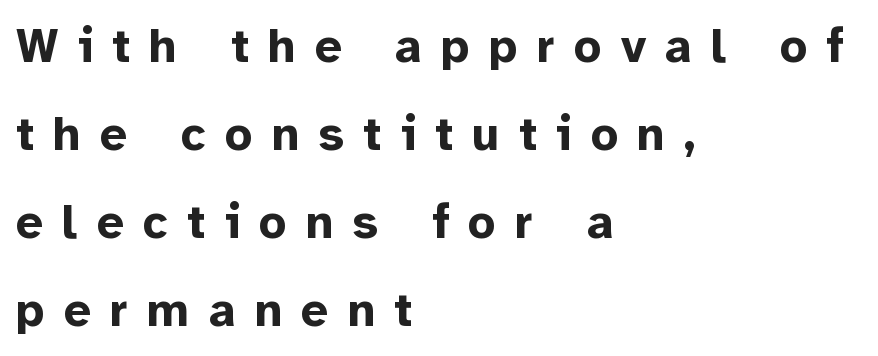
Underline: absent. Italic: no, the glyphs are upright roman. Tracking value appears strongly positive — letters spread wide. Students, this is bold: see how much ink each stroke carries. The rendering uses natural spacing where letterforms have individual widths.
